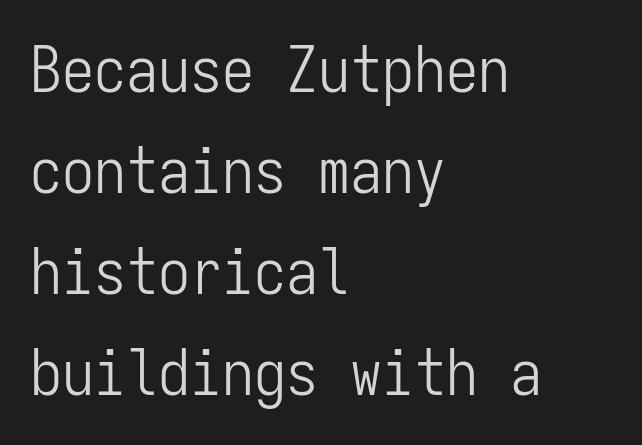
Note: no serifs on the glyphs. Spacing verdict: monospaced, one width for all characters. Descenders hang freely into open space. The ragged edge is on the right, which tells us the setting is flush left.
